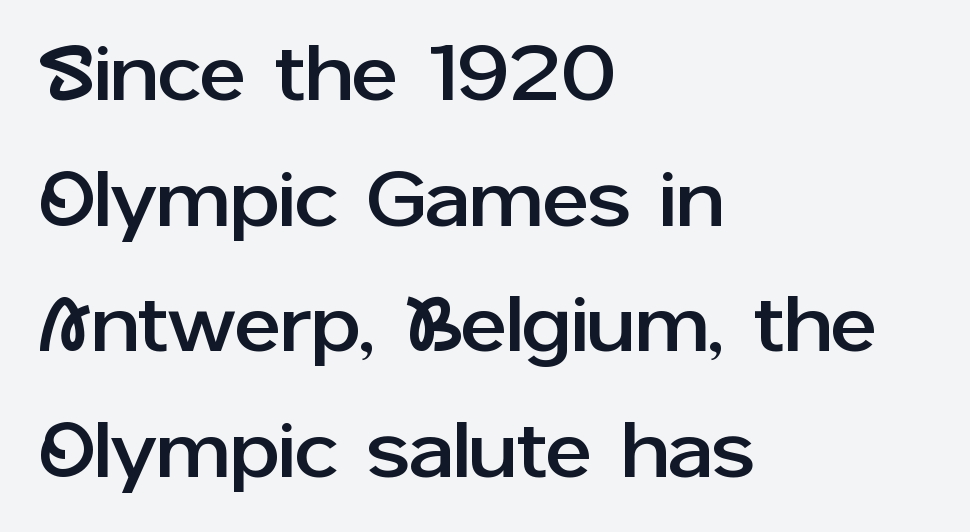
{"serif": "no", "italic": "no", "width": "normal", "stroke_contrast": "low", "x_height": "medium", "monospaced": "no", "underline": "no", "align": "left", "line_spacing": "normal", "line_spacing_ratio": 1.59, "letter_spacing": "normal", "letter_spacing_em": 0.0, "glyph_px": 79}
